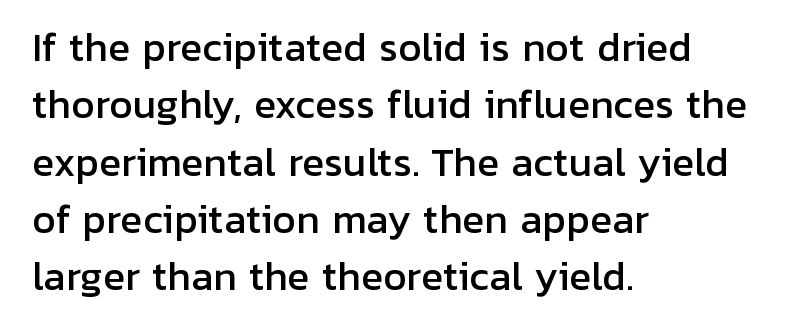
Q: Is the text italic (slanted)? A: No, it is upright.
Q: Is the typeface a serif or a sans-serif typeface? A: Sans-serif.
Q: Is the text underlined? A: No.
Q: How is the paragraph aligned? A: Left-aligned.
Q: Is the spacing between letters normal or unusually wide? A: Normal.
Q: Is the spacing between lines tight, normal or loose? A: Normal.
Q: Width (condensed, normal, or wide)? A: Normal.
Q: Stroke contrast? A: Low.
Q: x-height? A: Medium.
Q: Monospaced? A: No.
